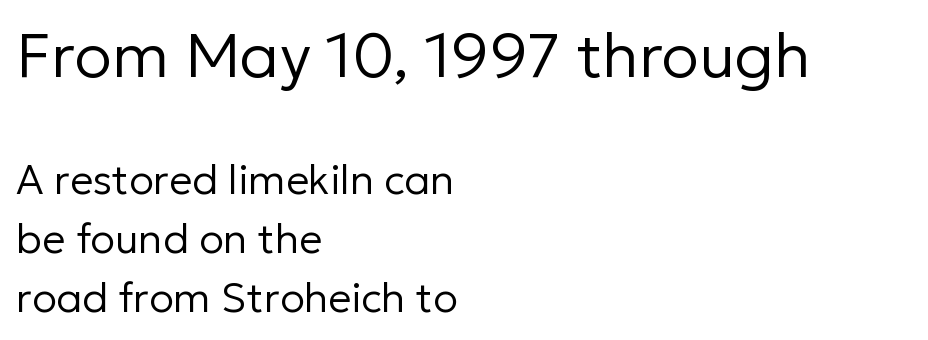
The image shows 62 px regular-weight sans-serif type, upright; set left-aligned, normal line spacing (1.43x), normal letter spacing, not underlined; the first (top) block is 1.51x larger; low stroke contrast and a medium x-height.
